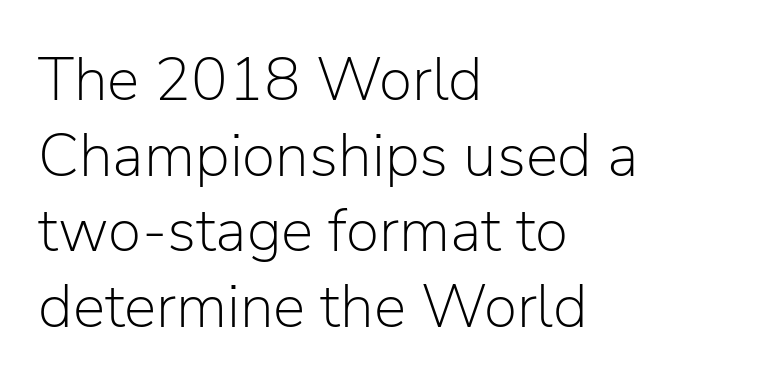
The image shows 61 px light sans-serif type, upright; set left-aligned, line spacing 1.24x, normal letter spacing, not underlined; low stroke contrast and a medium x-height.
